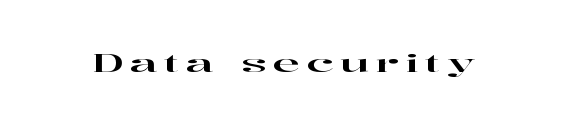
The image shows 25 px text type, upright; set unusually wide letter spacing (+0.27 em), not underlined.
